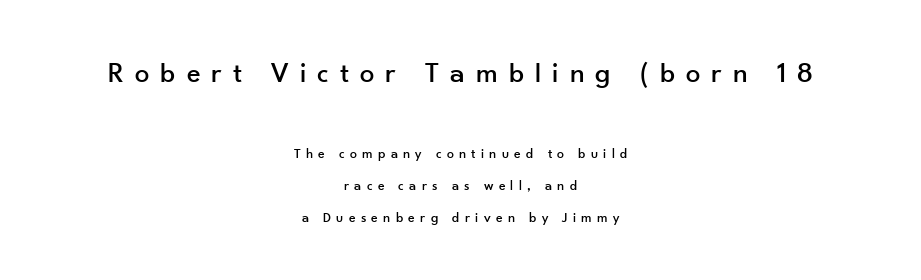
The image shows 29 px sans-serif type, upright; set centered, loose line spacing (2.29x), unusually wide letter spacing (+0.38 em), not underlined; the first (top) block is 2.07x larger; low stroke contrast and a small x-height.
